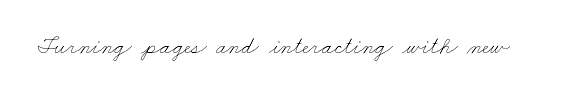
Q: Is the text bold? A: No.
Q: Is the text underlined? A: No.
Q: Is the spacing between letters normal or unusually wide? A: Normal.
